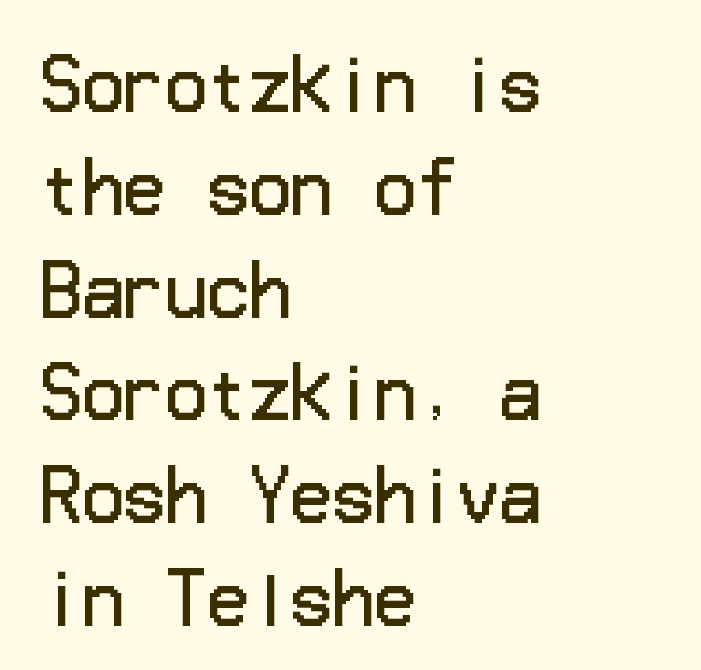
Q: Is the text bold? A: No.
Q: Is the text italic (slanted)? A: No, it is upright.
Q: Is the typeface a serif or a sans-serif typeface? A: Sans-serif.
Q: Is the text underlined? A: No.
Q: How is the paragraph aligned? A: Left-aligned.
Q: Is the spacing between letters normal or unusually wide? A: Normal.
Q: Is the spacing between lines tight, normal or loose? A: Normal.
Q: Width (condensed, normal, or wide)? A: Normal.
Q: Stroke contrast? A: Low.
Q: x-height? A: Medium.
